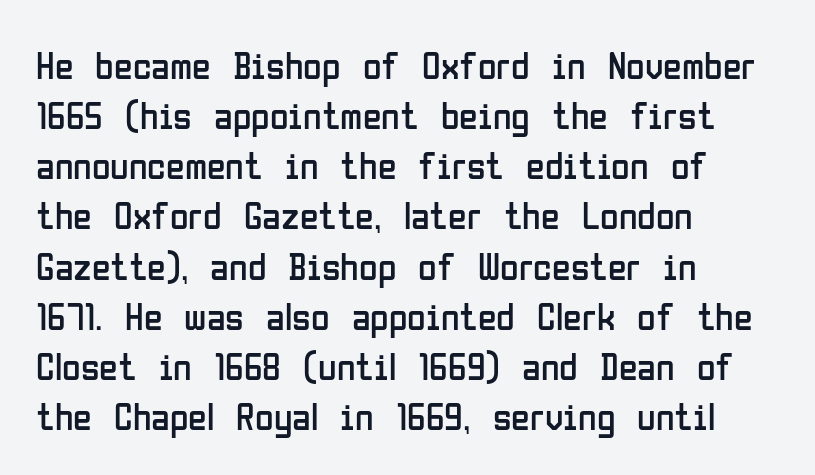
The image shows 38 px regular-weight, condensed sans-serif type, upright; set left-aligned, normal line spacing (1.32x), normal letter spacing, not underlined; low stroke contrast and a medium x-height.
